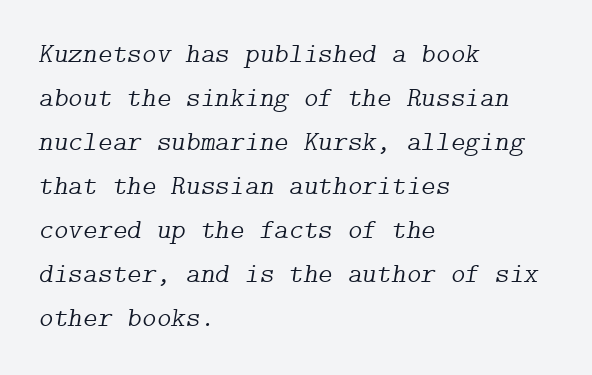
{"serif": "yes", "italic": "yes", "lean": "right", "slant_degrees": 9, "bold": "no", "weight": "light", "width": "normal", "stroke_contrast": "low", "x_height": "medium", "underline": "no", "align": "left", "line_spacing": "normal", "line_spacing_ratio": 1.57, "letter_spacing": "normal", "letter_spacing_em": 0.0, "glyph_px": 28}
